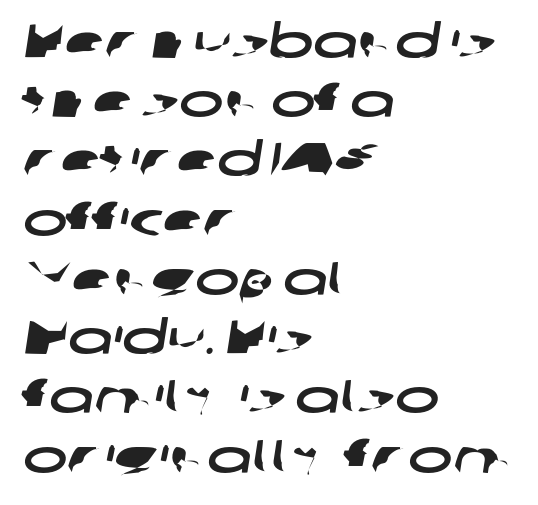
Unmarked baselines from the first word to the last. The paragraph shown leans on its left margin. Type style note: lacks serifs. The rendering uses natural spacing where letterforms have individual widths.
